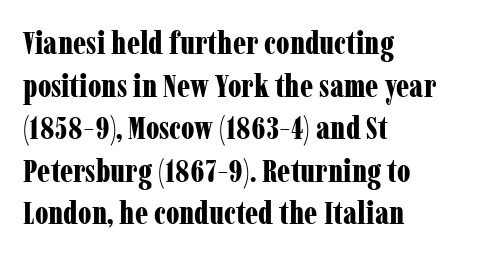
Horizontal alignment here is leftward, the default for most running prose. Pretty heavy lettering here — definitely bold. Serif or sans? Serif — the stroke terminals have little feet. Nobody touched the tracking dial on this one. It's the straight-up-and-down kind of type. Plain, unruled lines of type.
